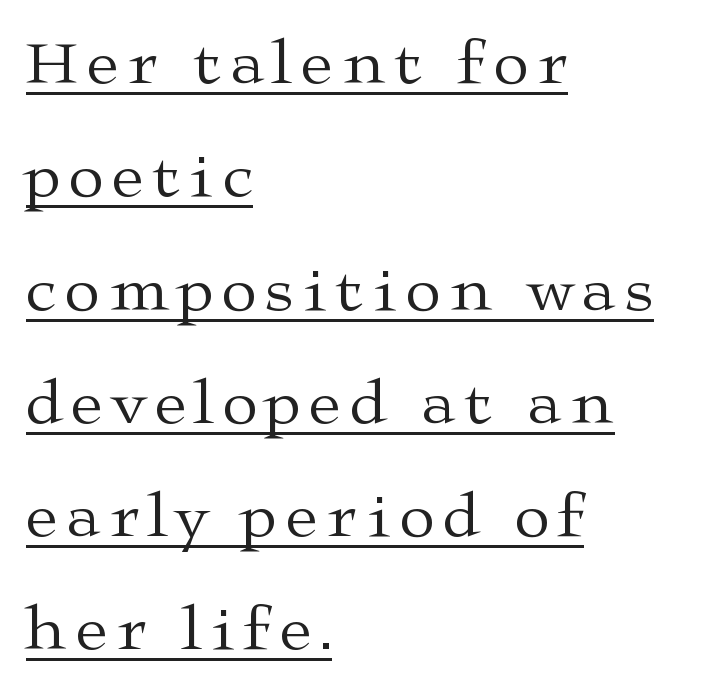
{"serif": "yes", "italic": "no", "bold": "no", "weight": "regular", "width": "wide", "stroke_contrast": "medium", "x_height": "medium", "monospaced": "no", "underline": "yes", "align": "left", "line_spacing_ratio": 1.77, "glyph_px": 64}
